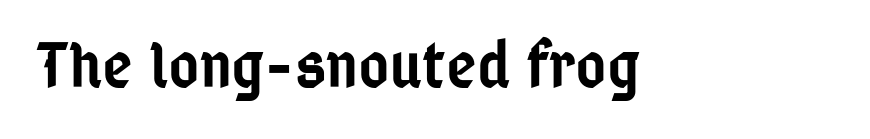
The image shows 66 px semibold, condensed sans-serif type, upright; set normal letter spacing, not underlined; low stroke contrast and a medium x-height.
